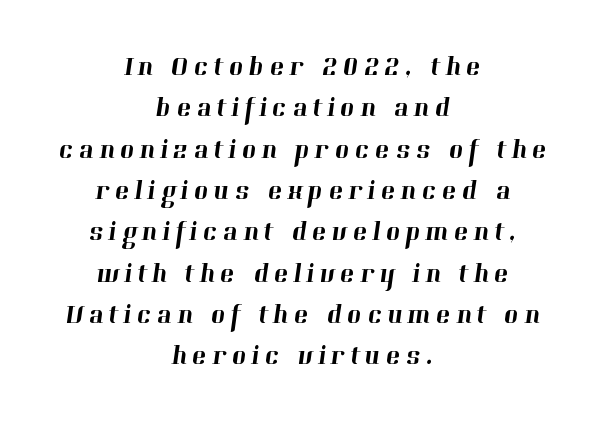
Observe the wide spacing: letters keep a clear distance from each other. Reading down the block, each line starts at a different indent, mirrored at its end. Lines of text with bare space underneath. These lines sit exactly where default settings would place them.
